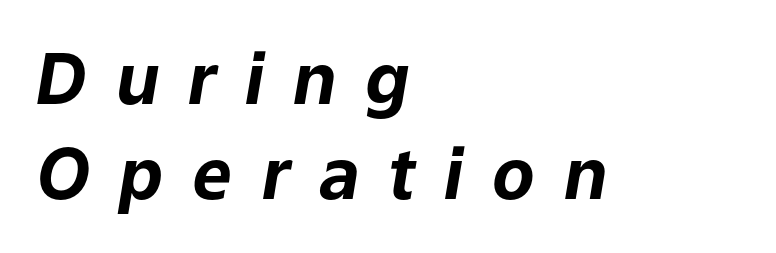
Observe the wide spacing: letters keep a clear distance from each other. The glyphs are unaccompanied by any horizontal stroke below them. Caption: multi-line text, flush left, ragged right. The designer left line spacing at the default. The face used here is proportionally spaced, like ordinary book or web type.
